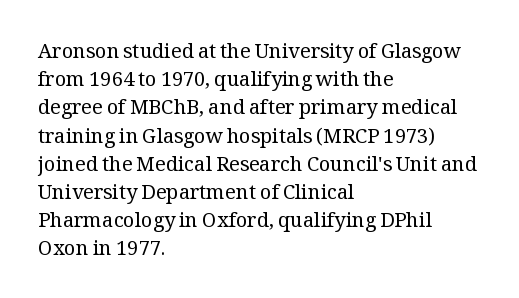
Nobody drew a line under any word here. When letters stand straight like this, we call the style roman or upright. The lines sit at an ordinary, default distance from one another. Summary of weight: not heavy and not bold.
